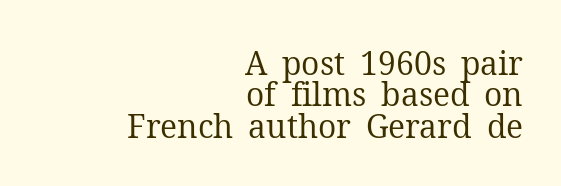
Quick note: underline off. Closely set lines give the paragraph a compact silhouette. A light-to-regular cut is what we see here. Proportional: the letters do not fall into vertical columns.
